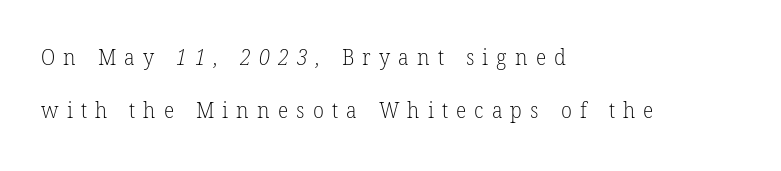
The image shows 22 px text type; set left-aligned, loose line spacing (2.43x), unusually wide letter spacing (+0.37 em), not underlined.
